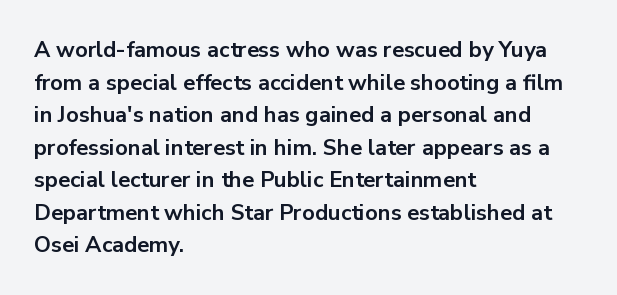
Q: Is the text bold? A: Yes.
Q: Is the text italic (slanted)? A: No, it is upright.
Q: Is the text underlined? A: No.
Q: How is the paragraph aligned? A: Left-aligned.
Q: Is the spacing between letters normal or unusually wide? A: Normal.
Q: Is the spacing between lines tight, normal or loose? A: Normal.
